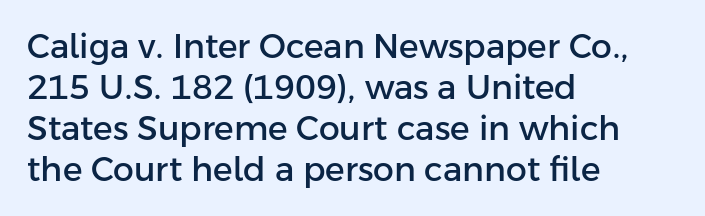
The glyphs in this specimen are sans serif. A typesetter would call this proportional, since set widths differ per character. Every character sits straight up, as roman type does. A student would call this left alignment; a typographer would say flush left, rag right.
